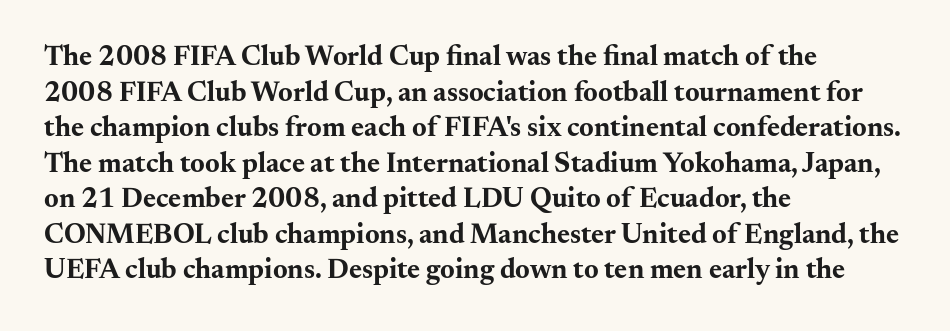
{"serif": "yes", "italic": "no", "bold": "yes", "weight": "bold", "width": "wide", "stroke_contrast": "medium", "x_height": "small", "monospaced": "no", "underline": "no", "align": "left", "line_spacing": "normal", "line_spacing_ratio": 1.27, "letter_spacing": "normal", "letter_spacing_em": 0.0, "glyph_px": 28}
